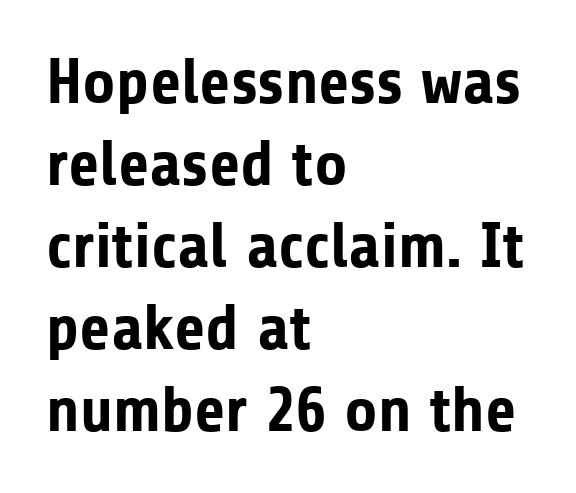
The image shows 64 px bold sans-serif type, upright; set left-aligned, normal line spacing (1.28x), normal letter spacing, not underlined; low stroke contrast and a medium x-height.
